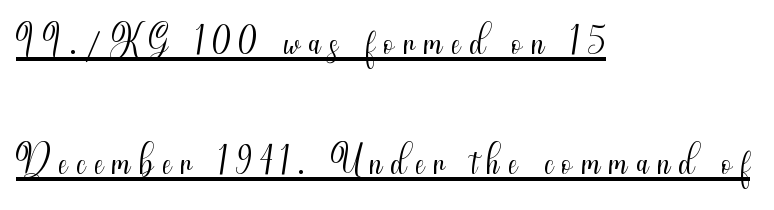
Type style note: lacks serifs. The strokes carry an ordinary text weight at most. What decoration does the sample have? An underline. Each line starts at the same left margin while the right side varies. The rendering uses a large line-height, opening up the rows.
